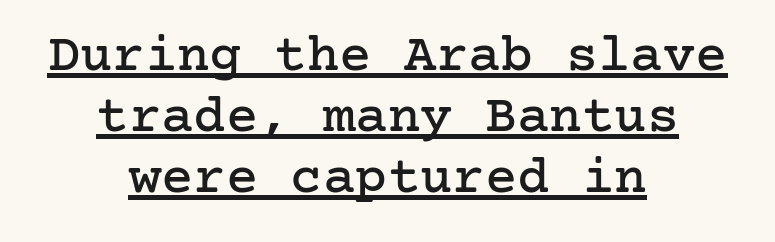
No extra tracking has been applied to these lines. Yep, those are serifs on the letters. Somebody hit Ctrl+U on this one — the words are underlined. The letters stand upright; this is a roman face. Which margin do the lines hug? Neither — every line sits in the middle. Leading: reduced.
